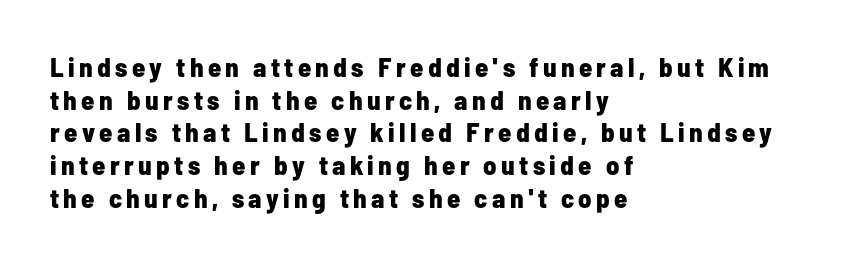
The image shows 27 px bold type, upright; set left-aligned, line spacing 1.21x, not underlined.
